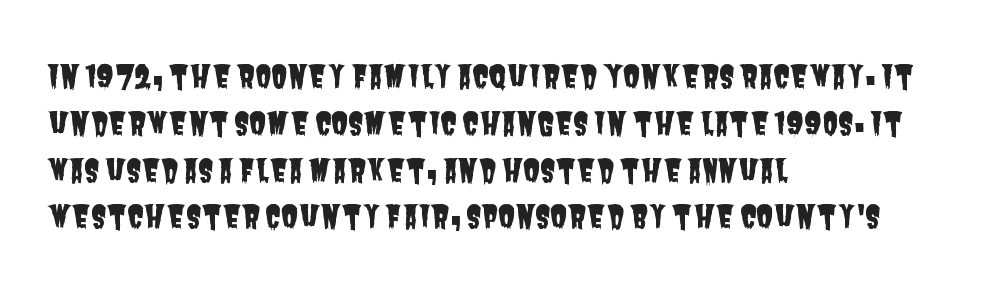
Font category for this specimen: sans-serif. The space directly below the letters is spotless. Vertical spacing — default. Do the characters align in a grid? No, the font is proportional. Casual observation: everything's shoved over to the left. A typesetter would call this zero additional tracking.
